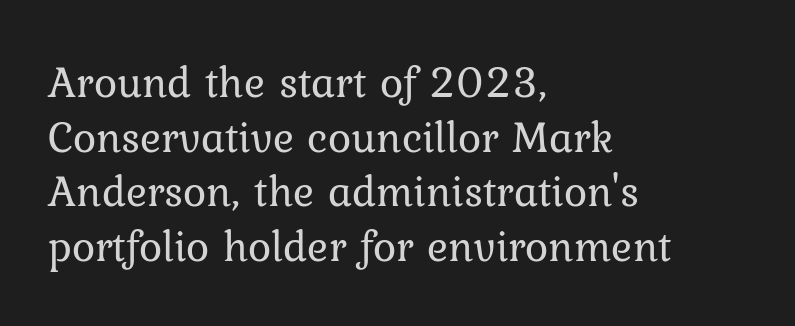
Every character sits straight up, as roman type does. No word sits above an underline. You could not count columns in this text — the font is proportionally spaced. Bold? No — there's no thickening of the strokes. Letter spacing: default. Visually the block forms a straight wall on the left and a jagged coastline on the right.
